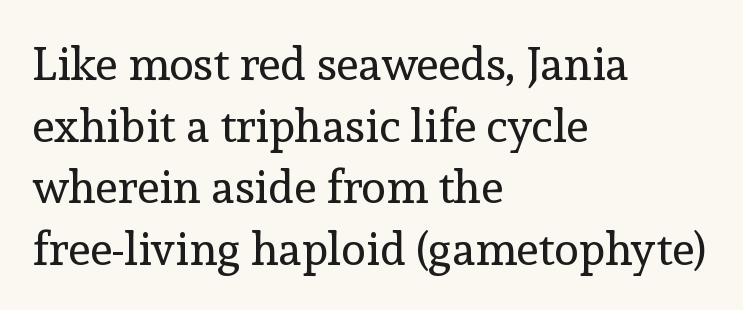
The rendering keeps characters at their native spacing. Horizontal bands of white between lines are of average thickness. The rendering uses natural spacing where letterforms have individual widths. Horizontally, the lines are justified to the leading edge only. Is this a heavy cut? Hardly; it is regular or lighter.
